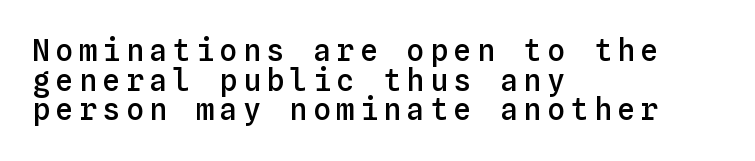
Rows of type sit shoulder to shoulder in the vertical direction. Teacher's note: observe the even left margin — that is flush-left alignment. Note the uniform advance width — an 'i' takes as much space as an 'm'. Every character sits straight up, as roman type does. Descenders hang freely into open space. Typesetter's note: demi weight, one step under bold.
